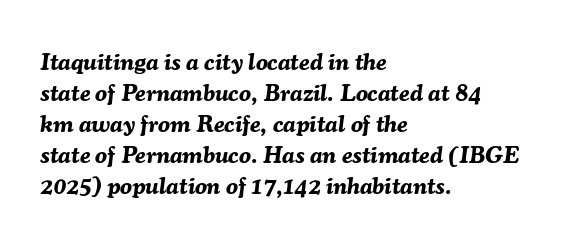
The typography opts for an oblique posture over an upright one. This block has exactly the height ordinary leading produces. If you drew a ruler down the left edge, every line would touch it. Chunky letters — that's bold for sure. What stands out about the letter spacing? Nothing — it is the standard amount. Just letters on the line, the space beneath them empty.
